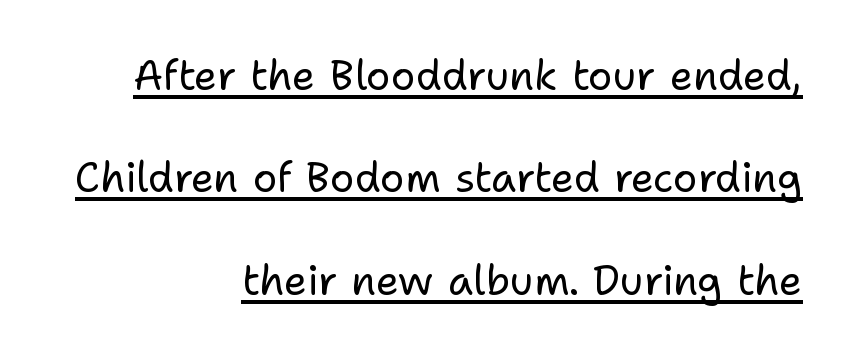
The image shows 41 px regular-weight sans-serif type, upright; set right-aligned, loose line spacing (2.5x), normal letter spacing, underlined; low stroke contrast and a medium x-height.
